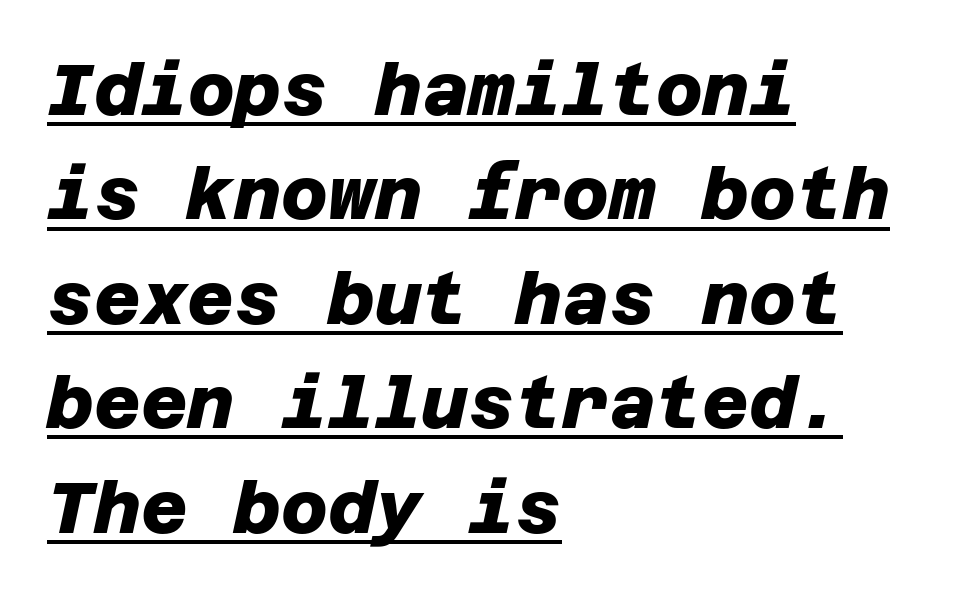
The image shows 72 px heavy sans-serif type; set left-aligned, normal line spacing (1.45x), normal letter spacing, underlined; low stroke contrast and a large x-height.
